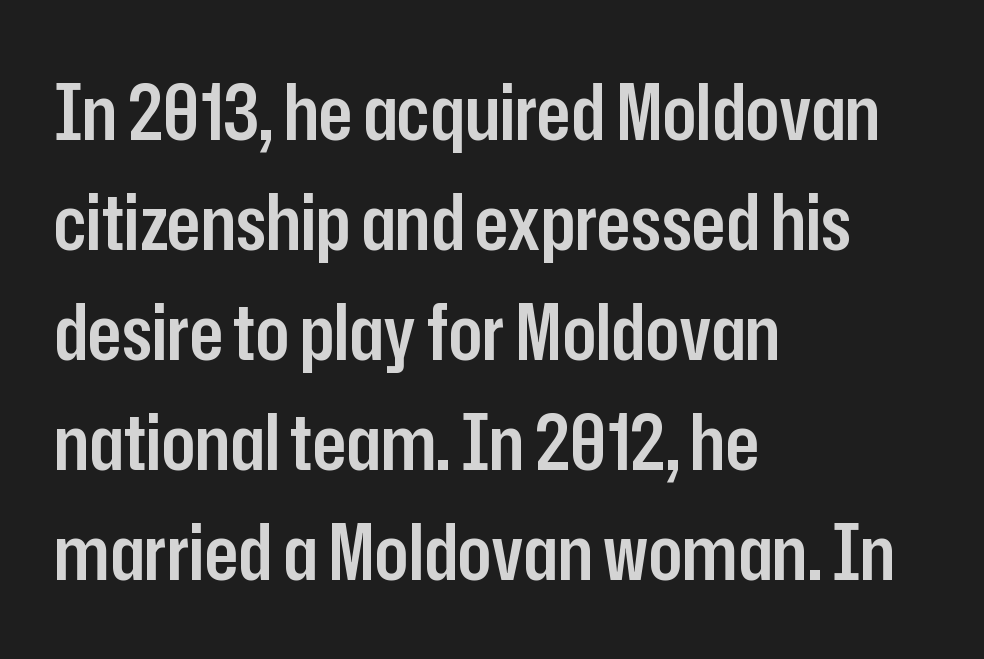
Q: Is the text bold? A: Semi-bold.
Q: Is the text italic (slanted)? A: No, it is upright.
Q: Is the typeface a serif or a sans-serif typeface? A: Sans-serif.
Q: Is the text underlined? A: No.
Q: How is the paragraph aligned? A: Left-aligned.
Q: Is the spacing between letters normal or unusually wide? A: Normal.
Q: Is the spacing between lines tight, normal or loose? A: Normal.
Q: Width (condensed, normal, or wide)? A: Condensed.
Q: Stroke contrast? A: Low.
Q: x-height? A: Medium.
Q: Monospaced? A: No.
